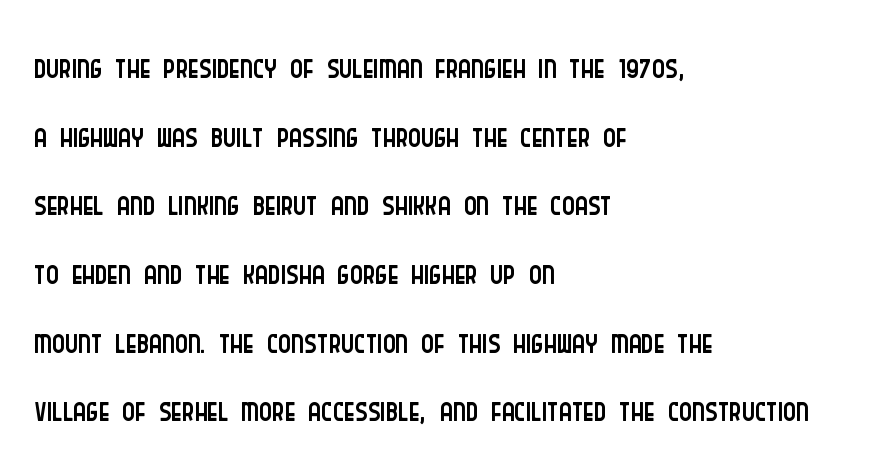
Q: Is the text bold? A: No.
Q: Is the text italic (slanted)? A: No, it is upright.
Q: Is the typeface a serif or a sans-serif typeface? A: Sans-serif.
Q: Is the text underlined? A: No.
Q: How is the paragraph aligned? A: Left-aligned.
Q: Is the spacing between letters normal or unusually wide? A: Normal.
Q: Is the spacing between lines tight, normal or loose? A: Normal.
Q: Width (condensed, normal, or wide)? A: Condensed.
Q: Stroke contrast? A: Low.
Q: x-height? A: Large.
Q: Monospaced? A: No.
